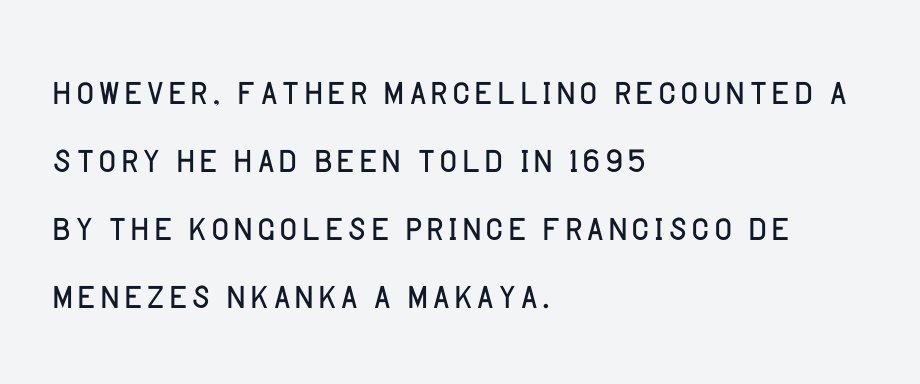
The image shows 49 px light sans-serif type, upright; set left-aligned, normal line spacing (1.39x), normal letter spacing, not underlined; low stroke contrast and a large x-height.
